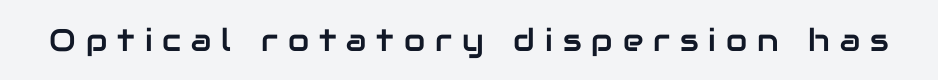
The zone under the glyphs is completely vacant. You can tell it's not italic because the verticals are truly vertical. Caption: expanded tracking, letters set apart. No feet cap the strokes, marking this as sans-serif type. Do the characters align in a grid? No, the font is proportional.
